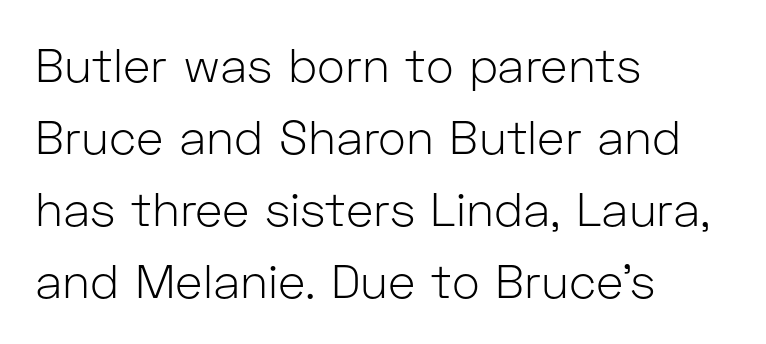
The image shows 47 px light sans-serif type, upright; set left-aligned, normal line spacing (1.53x), normal letter spacing, not underlined; low stroke contrast and a medium x-height.
